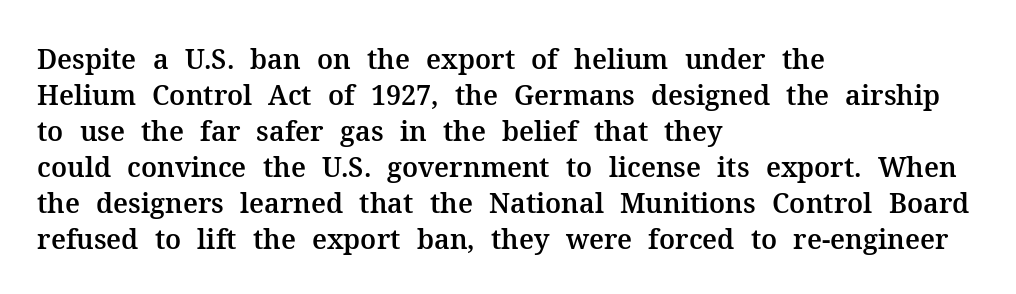
The image shows 27 px text type, upright; set left-aligned, normal line spacing (1.33x), normal letter spacing, not underlined.
